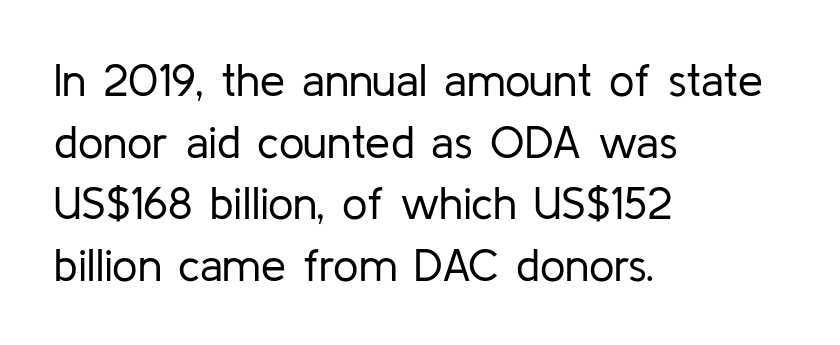
The letters carry no serifs — their stems end cleanly without finishing strokes. Here the designer chose a conventional face with non-uniform glyph widths. This sample is left-justified, so line endings fall wherever the words run out. Short note: letters normally spaced. Leading: standard. This is roman type, the default non-slanted kind.
